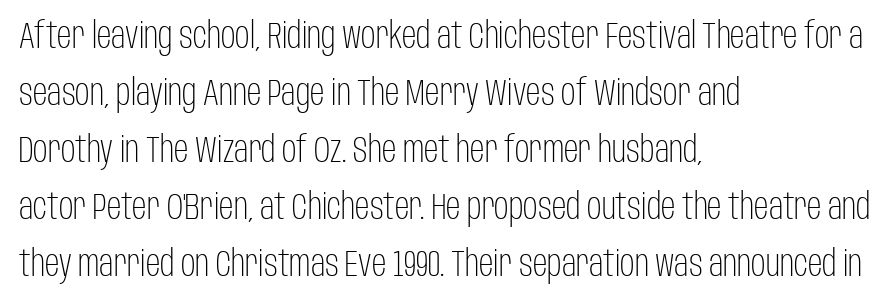
Q: Is the text bold? A: No.
Q: Is the text italic (slanted)? A: No, it is upright.
Q: Is the typeface a serif or a sans-serif typeface? A: Sans-serif.
Q: Is the text underlined? A: No.
Q: How is the paragraph aligned? A: Left-aligned.
Q: Is the spacing between letters normal or unusually wide? A: Normal.
Q: Is the spacing between lines tight, normal or loose? A: Normal.
Q: Width (condensed, normal, or wide)? A: Condensed.
Q: Stroke contrast? A: Low.
Q: x-height? A: Large.
Q: Monospaced? A: No.
